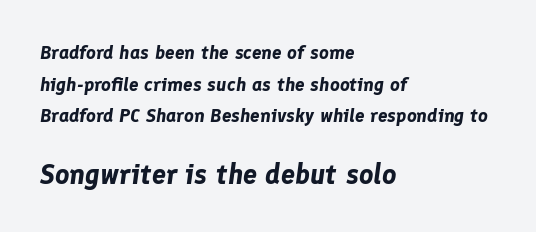
{"italic": "yes", "lean": "right", "slant_degrees": 8, "bold": "yes", "weight": "bold", "width": "normal", "stroke_contrast": "low", "x_height": "medium", "monospaced": "no", "underline": "no", "align": "left", "line_spacing": "normal", "line_spacing_ratio": 1.66, "letter_spacing": "normal", "letter_spacing_em": 0.0, "larger_block": "second", "size_ratio": 1.47, "glyph_px": 28}
